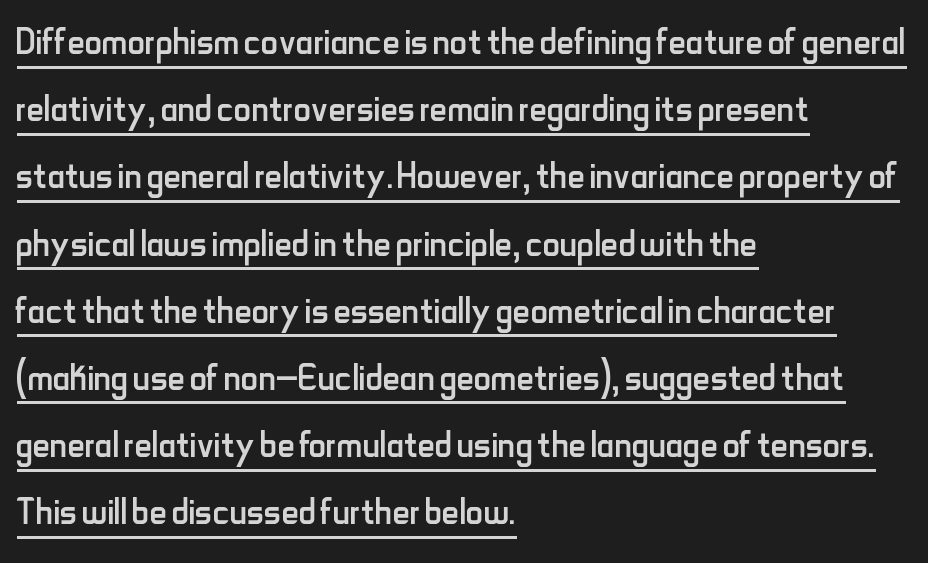
Nobody touched the tracking dial on this one. Notice how descenders clear the ascenders below comfortably — that's standard leading. Underlined type. Stems here are at most as thick as an everyday book face. A roman cut, with each character standing at attention. Varying glyph widths throughout — classic text-font behaviour.
